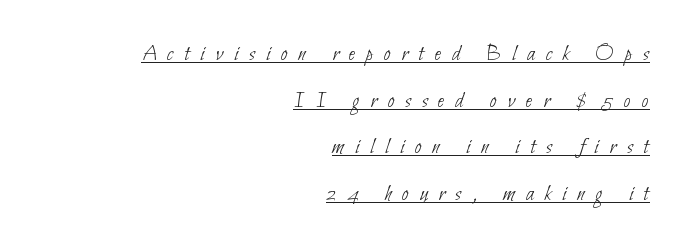
{"bold": "no", "underline": "yes", "align": "right", "line_spacing": "loose", "line_spacing_ratio": 1.94, "letter_spacing": "wide", "letter_spacing_em": 0.45, "glyph_px": 24}
